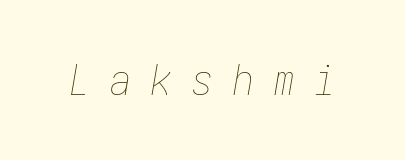
The image shows 42 px thin, condensed type, italic (leaning right); set unusually wide letter spacing (+0.48 em), not underlined; low stroke contrast and a medium x-height.
